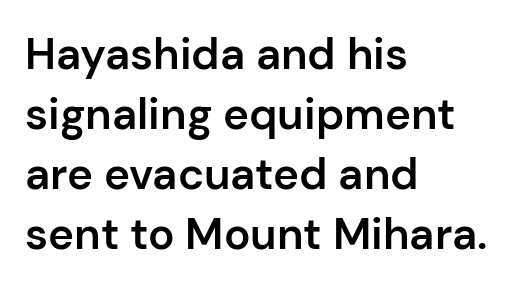
{"serif": "no", "italic": "no", "bold": "semi", "weight": "semibold", "width": "normal", "stroke_contrast": "low", "x_height": "medium", "monospaced": "no", "underline": "no", "align": "left", "line_spacing": "normal", "line_spacing_ratio": 1.36, "letter_spacing": "normal", "letter_spacing_em": 0.0, "glyph_px": 44}
